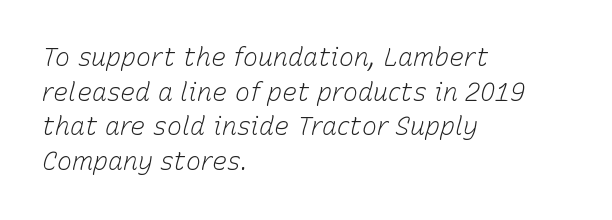
The image shows 25 px text type, italic (leaning right); set left-aligned, normal line spacing (1.39x), normal letter spacing, not underlined.
